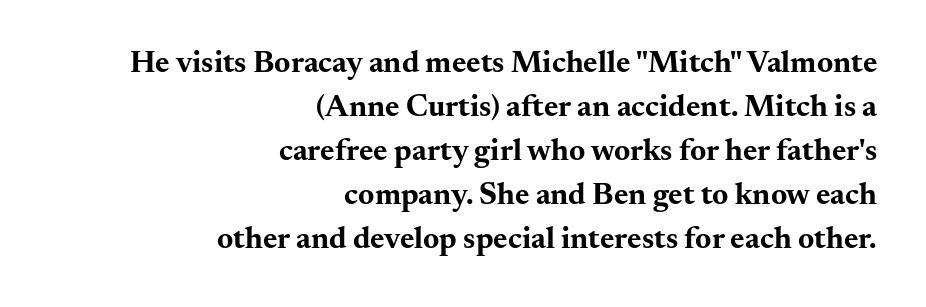
The image shows 31 px bold, wide serif type, upright; set right-aligned, normal line spacing (1.42x), normal letter spacing, not underlined; medium stroke contrast and a small x-height.
